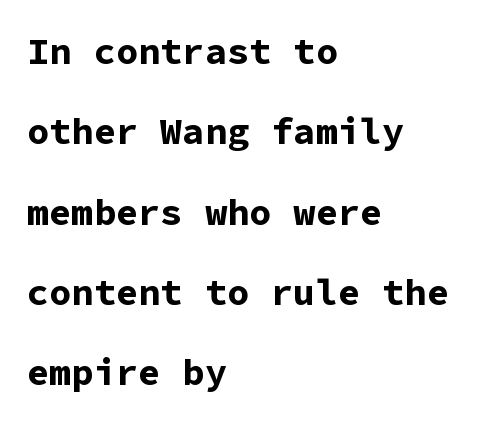
Q: Is the text bold? A: Yes.
Q: Is the text italic (slanted)? A: No, it is upright.
Q: Is the typeface a serif or a sans-serif typeface? A: Sans-serif.
Q: Is the text underlined? A: No.
Q: How is the paragraph aligned? A: Left-aligned.
Q: Is the spacing between letters normal or unusually wide? A: Normal.
Q: Is the spacing between lines tight, normal or loose? A: Loose.
Q: Width (condensed, normal, or wide)? A: Normal.
Q: Stroke contrast? A: Low.
Q: x-height? A: Medium.
Q: Monospaced? A: Yes.
